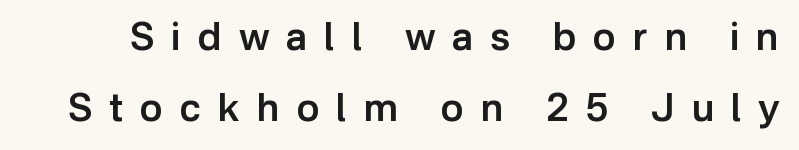
Q: Is the text bold? A: Semi-bold.
Q: Is the text italic (slanted)? A: No, it is upright.
Q: Is the typeface a serif or a sans-serif typeface? A: Sans-serif.
Q: Is the text underlined? A: No.
Q: Is the spacing between letters normal or unusually wide? A: Unusually wide.
Q: Width (condensed, normal, or wide)? A: Normal.
Q: Stroke contrast? A: Low.
Q: x-height? A: Medium.
Q: Monospaced? A: No.
